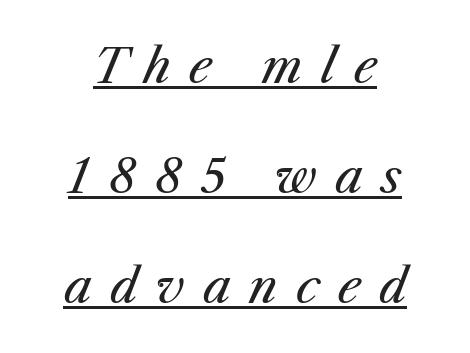
Tall strokes in this sample are angled rather than plumb. Bold? No — there's no thickening of the strokes. Horizontally, the lines are justified to the midpoint only. Spacing verdict: proportional, widths tailored to each character.
